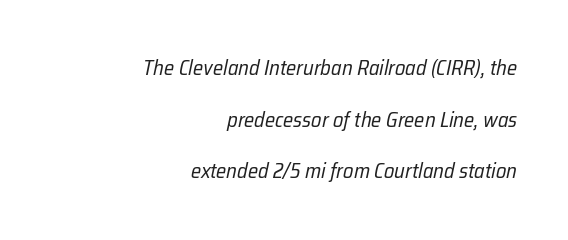
Q: Is the text bold? A: No.
Q: Is the text italic (slanted)? A: Yes, it leans right by about 12 degrees.
Q: Is the text underlined? A: No.
Q: How is the paragraph aligned? A: Right-aligned.
Q: Is the spacing between letters normal or unusually wide? A: Normal.
Q: Is the spacing between lines tight, normal or loose? A: Loose.
